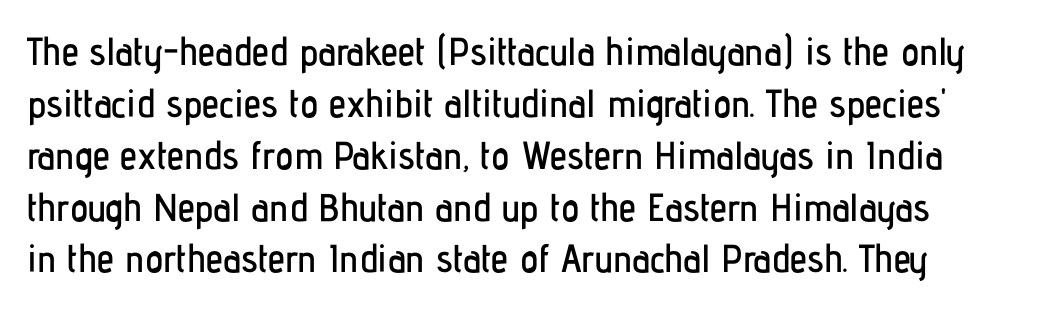
{"serif": "no", "italic": "no", "width": "condensed", "stroke_contrast": "low", "x_height": "medium", "monospaced": "no", "underline": "no", "align": "left", "line_spacing": "normal", "line_spacing_ratio": 1.33, "letter_spacing": "normal", "letter_spacing_em": 0.0, "glyph_px": 39}
